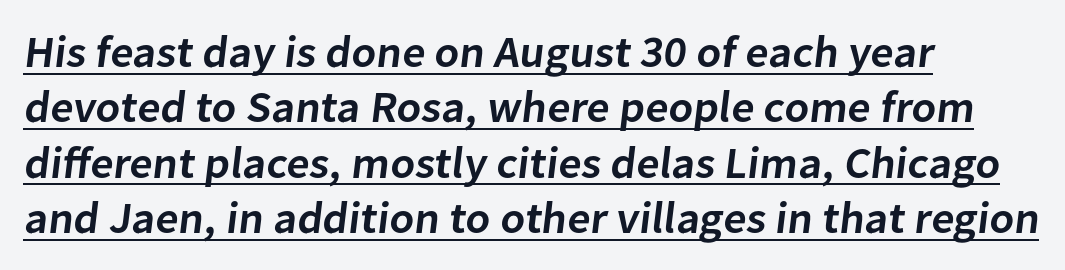
Q: Is the text bold? A: Semi-bold.
Q: Is the typeface a serif or a sans-serif typeface? A: Sans-serif.
Q: Is the text underlined? A: Yes.
Q: How is the paragraph aligned? A: Left-aligned.
Q: Is the spacing between letters normal or unusually wide? A: Normal.
Q: Is the spacing between lines tight, normal or loose? A: Normal.
Q: Width (condensed, normal, or wide)? A: Normal.
Q: Stroke contrast? A: Low.
Q: x-height? A: Medium.
Q: Monospaced? A: No.
